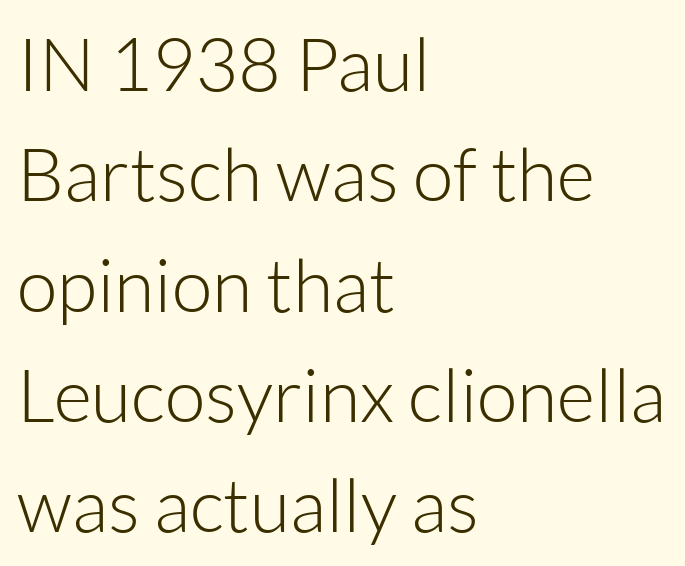
The image shows 74 px light sans-serif type, upright; set left-aligned, normal line spacing (1.49x), normal letter spacing, not underlined; low stroke contrast and a medium x-height.
